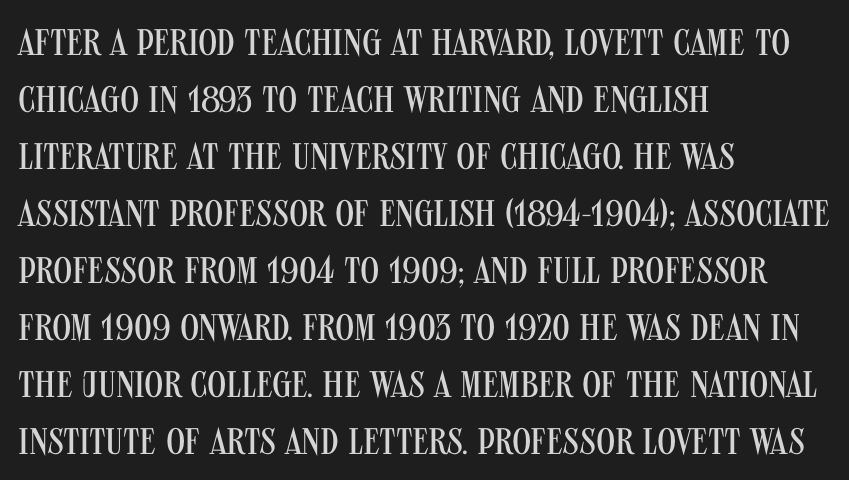
The image shows 37 px regular-weight, condensed sans-serif type, upright; set left-aligned, normal line spacing (1.54x), normal letter spacing, not underlined; medium stroke contrast and a large x-height.
